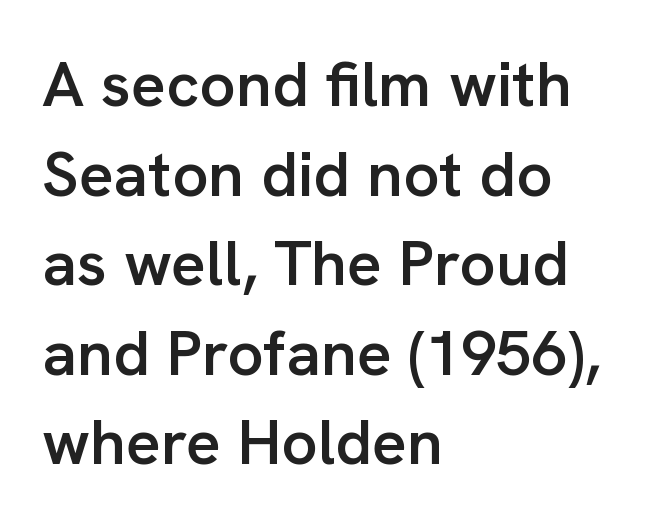
Spacing between characters is what you'd get straight out of the box. Proportional: the letters do not fall into vertical columns. These lines were composed using upright roman letters. Each line starts at the same left margin while the right side varies.
